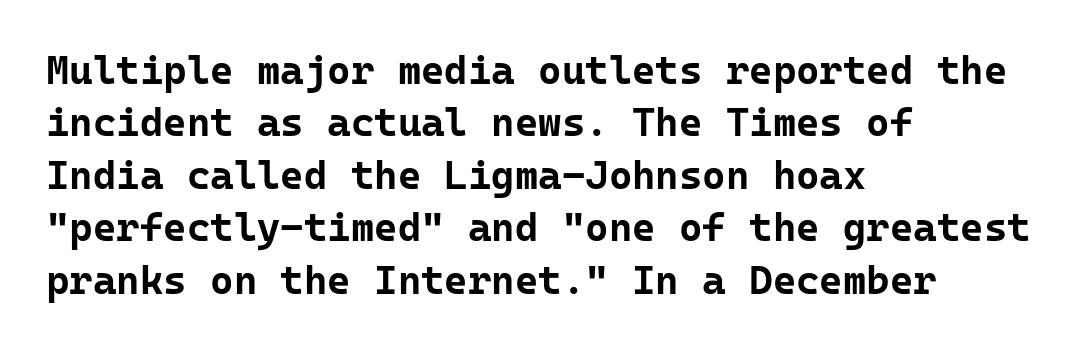
{"serif": "no", "italic": "no", "bold": "yes", "weight": "bold", "width": "normal", "stroke_contrast": "low", "x_height": "medium", "monospaced": "yes", "underline": "no", "align": "left", "line_spacing": "normal", "line_spacing_ratio": 1.31, "letter_spacing": "normal", "letter_spacing_em": 0.0, "glyph_px": 40}
